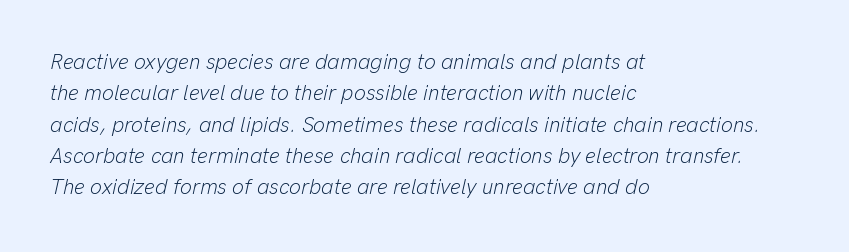
{"italic": "yes", "lean": "right", "slant_degrees": 13, "bold": "no", "underline": "no", "align": "left", "line_spacing": "normal", "line_spacing_ratio": 1.49, "letter_spacing": "normal", "letter_spacing_em": 0.0, "glyph_px": 21}
